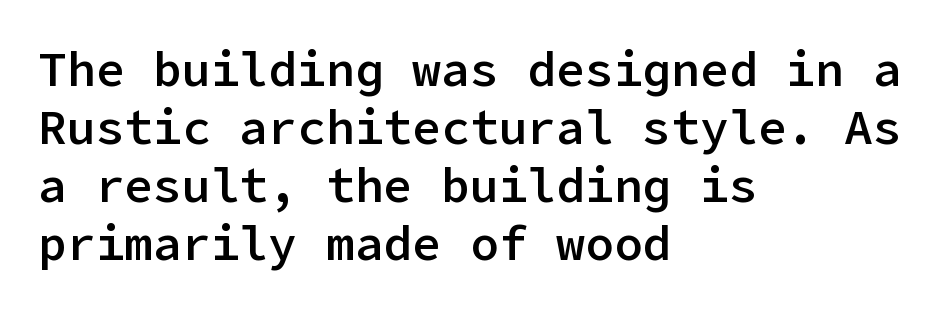
{"serif": "no", "italic": "no", "bold": "semi", "weight": "semibold", "width": "normal", "stroke_contrast": "low", "x_height": "medium", "underline": "no", "align": "left", "line_spacing_ratio": 1.21, "letter_spacing": "normal", "letter_spacing_em": 0.0, "glyph_px": 48}
